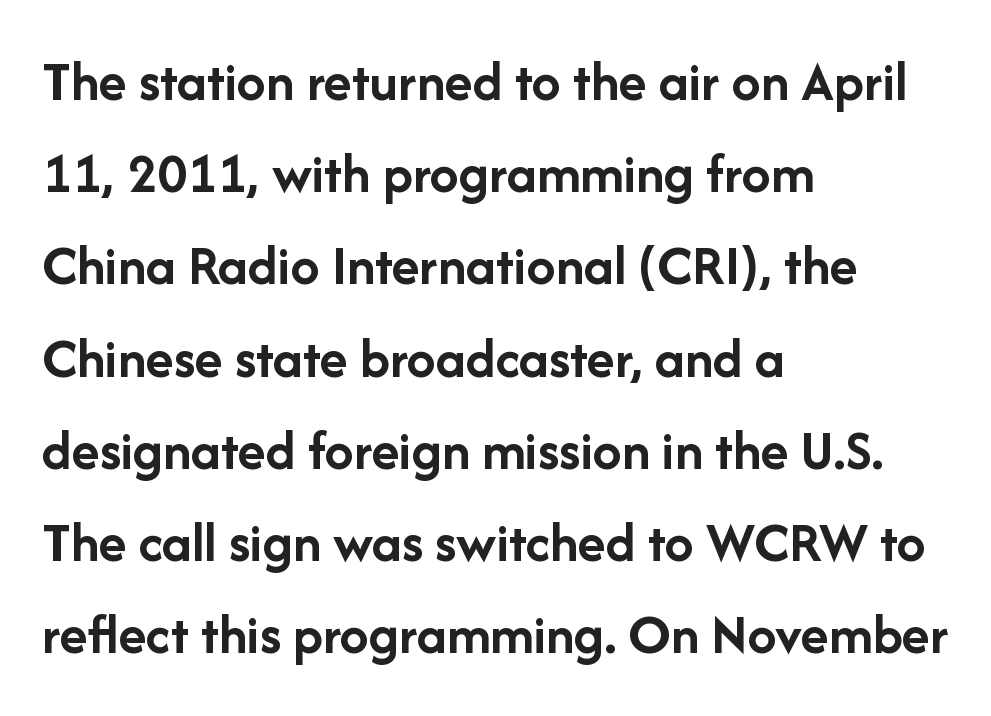
The image shows 58 px semibold sans-serif type, upright; set left-aligned, normal line spacing (1.59x), normal letter spacing, not underlined; low stroke contrast and a medium x-height.
